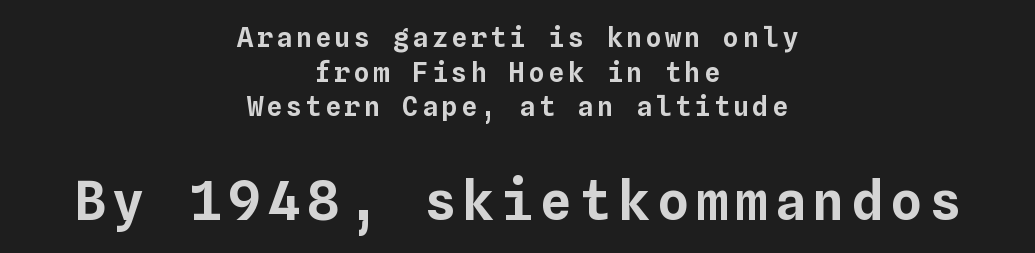
Baseline-to-baseline distance is the conventional proportion of letter height. Size contrast runs from small at the top to large at the bottom. The space beneath each line is pristine and unruled. Tall strokes in this sample are plumb rather than angled.
